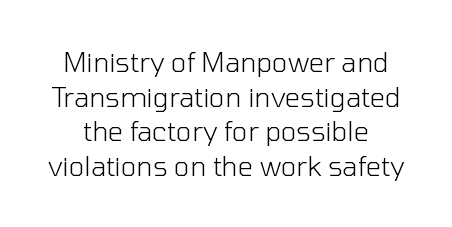
The image shows 27 px text type, upright; set normal line spacing (1.28x), normal letter spacing, not underlined.
